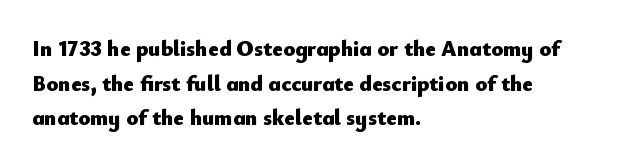
The image shows 22 px bold type, upright; set left-aligned, normal line spacing (1.57x), normal letter spacing, not underlined.
